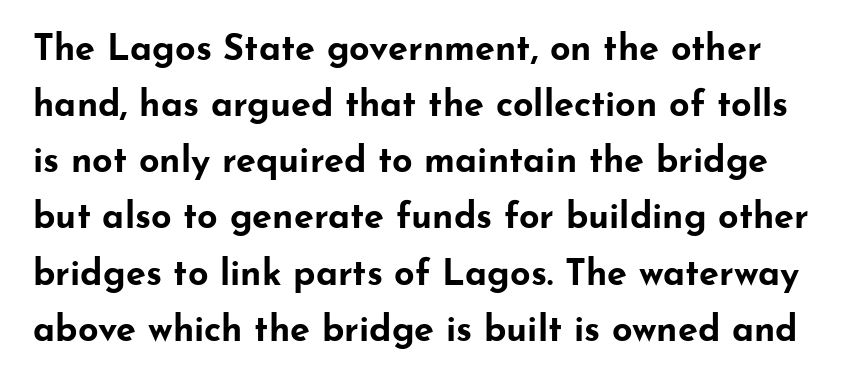
{"serif": "no", "italic": "no", "bold": "yes", "weight": "bold", "width": "wide", "stroke_contrast": "low", "x_height": "small", "monospaced": "no", "underline": "no", "line_spacing": "normal", "line_spacing_ratio": 1.56, "letter_spacing": "normal", "letter_spacing_em": 0.0, "glyph_px": 36}
